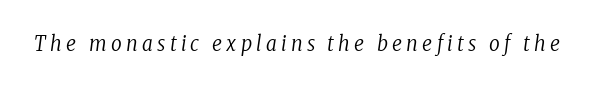
The image shows 21 px text type, italic (leaning right); set unusually wide letter spacing (+0.21 em), not underlined.
